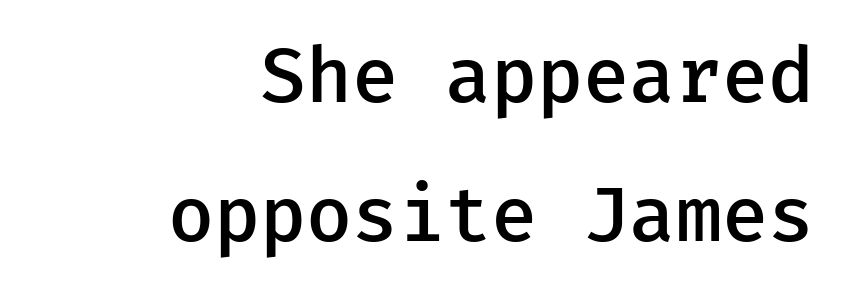
{"serif": "no", "italic": "no", "bold": "semi", "weight": "semibold", "width": "normal", "stroke_contrast": "low", "x_height": "medium", "underline": "no", "align": "right", "line_spacing_ratio": 1.86, "letter_spacing": "normal", "letter_spacing_em": 0.0, "glyph_px": 75}
